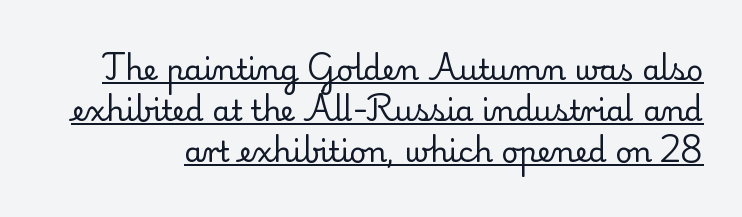
Q: Is the text bold? A: No.
Q: Is the text italic (slanted)? A: No, it is upright.
Q: Is the typeface a serif or a sans-serif typeface? A: Serif.
Q: Is the text underlined? A: Yes.
Q: Is the spacing between letters normal or unusually wide? A: Normal.
Q: Is the spacing between lines tight, normal or loose? A: Normal.
Q: Width (condensed, normal, or wide)? A: Normal.
Q: Stroke contrast? A: Low.
Q: x-height? A: Small.
Q: Monospaced? A: No.
